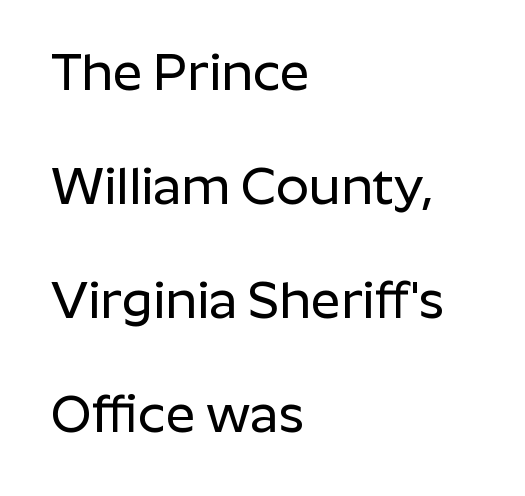
Q: Is the text italic (slanted)? A: No, it is upright.
Q: Is the typeface a serif or a sans-serif typeface? A: Sans-serif.
Q: Is the text underlined? A: No.
Q: How is the paragraph aligned? A: Left-aligned.
Q: Is the spacing between letters normal or unusually wide? A: Normal.
Q: Is the spacing between lines tight, normal or loose? A: Loose.
Q: Width (condensed, normal, or wide)? A: Normal.
Q: Stroke contrast? A: Low.
Q: x-height? A: Medium.
Q: Monospaced? A: No.
